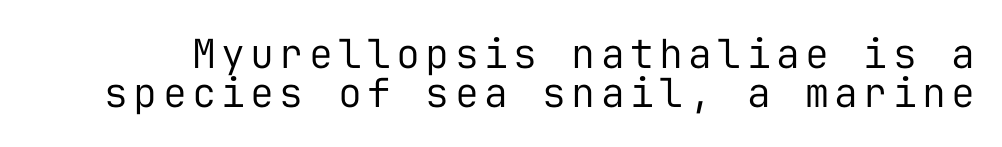
Q: Is the text bold? A: No.
Q: Is the text italic (slanted)? A: No, it is upright.
Q: Is the typeface a serif or a sans-serif typeface? A: Sans-serif.
Q: Is the text underlined? A: No.
Q: Is the spacing between lines tight, normal or loose? A: Tight.
Q: Width (condensed, normal, or wide)? A: Normal.
Q: Stroke contrast? A: Low.
Q: x-height? A: Medium.
Q: Monospaced? A: Yes.
